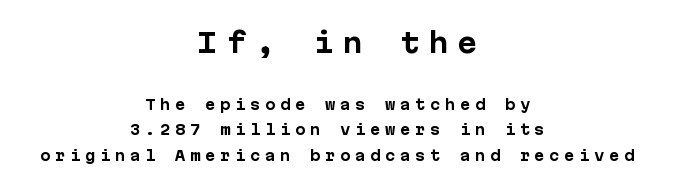
{"italic": "no", "bold": "yes", "underline": "no", "align": "center", "line_spacing_ratio": 1.8, "letter_spacing": "wide", "letter_spacing_em": 0.32, "larger_block": "first", "size_ratio": 1.93, "glyph_px": 27}
